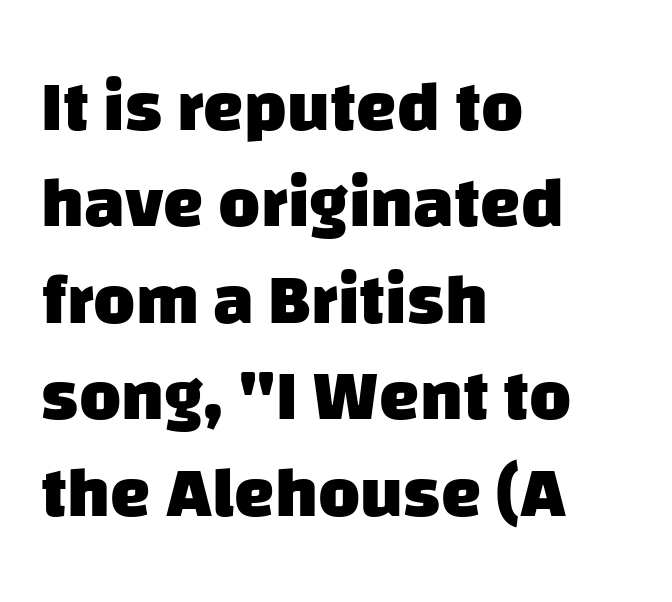
The image shows 72 px heavy sans-serif type; set left-aligned, normal line spacing (1.34x), normal letter spacing, not underlined; low stroke contrast and a large x-height.
